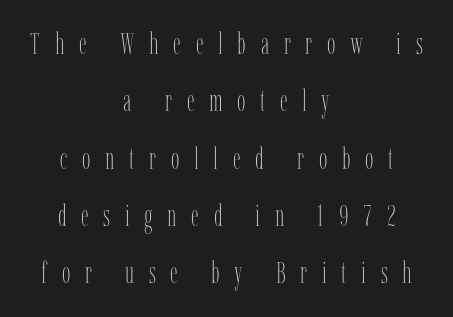
Q: Is the text bold? A: No.
Q: Is the text italic (slanted)? A: No, it is upright.
Q: Is the text underlined? A: No.
Q: How is the paragraph aligned? A: Centered.
Q: Is the spacing between letters normal or unusually wide? A: Unusually wide.
Q: Is the spacing between lines tight, normal or loose? A: Loose.
Q: Width (condensed, normal, or wide)? A: Condensed.
Q: Stroke contrast? A: Low.
Q: x-height? A: Medium.
Q: Monospaced? A: No.
